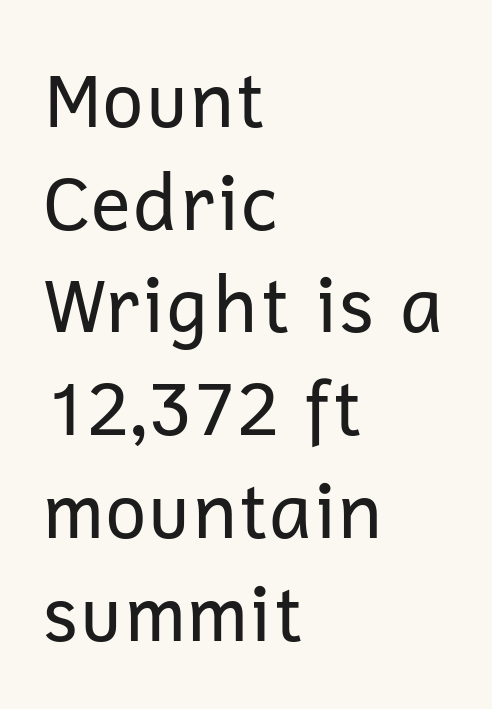
The image shows 75 px regular-weight sans-serif type, upright; set left-aligned, normal line spacing (1.37x), normal letter spacing, not underlined; low stroke contrast and a medium x-height.
